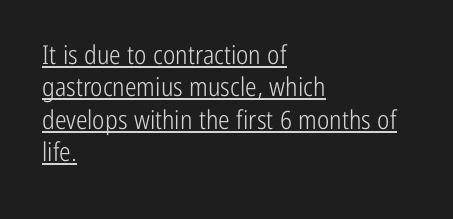
{"italic": "no", "bold": "no", "underline": "yes", "align": "left", "line_spacing": "normal", "line_spacing_ratio": 1.25, "letter_spacing": "normal", "letter_spacing_em": 0.0, "glyph_px": 26}
